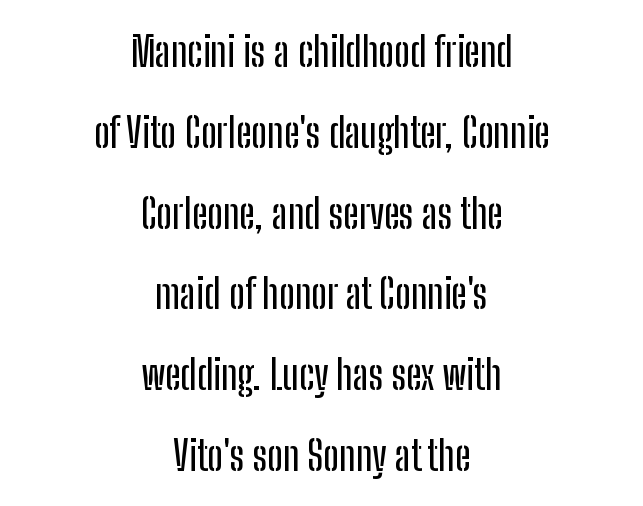
Line starts and ends both wander, symmetrically. Baseline-to-baseline distance is far greater than the letter height. Spacing verdict: proportional, widths tailored to each character. Letter spacing: default. No word sits above an underline.
